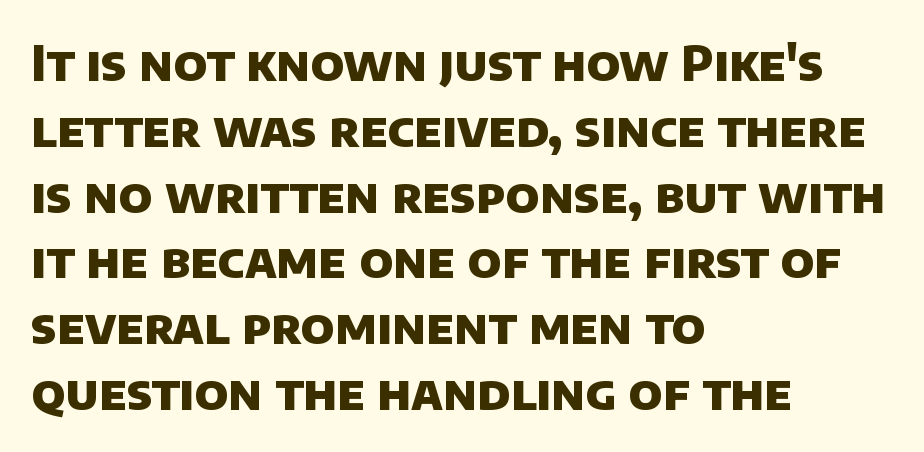
The image shows 48 px heavy sans-serif type; set left-aligned, normal line spacing (1.37x), normal letter spacing, not underlined; low stroke contrast and a large x-height.
